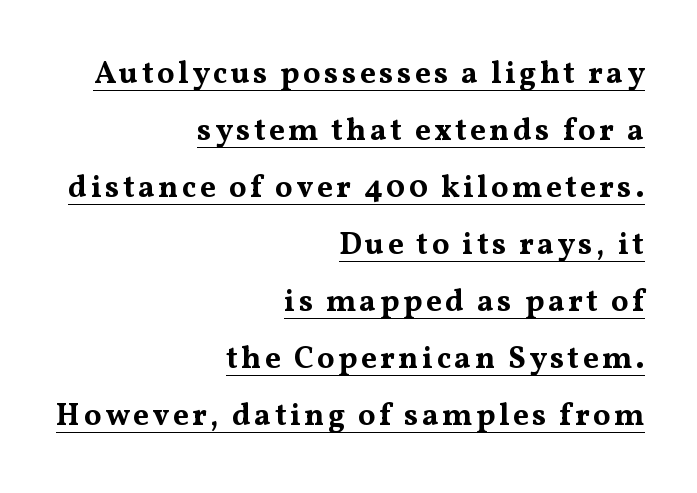
The image shows 31 px bold, wide serif type, upright; set right-aligned, line spacing 1.84x, underlined; medium stroke contrast and a medium x-height.
